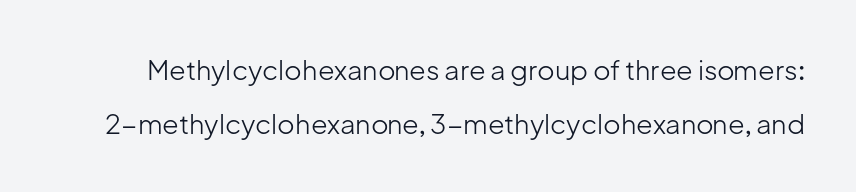
What stands out about the letter spacing? Nothing — it is the standard amount. Is the type heavy? It reads as light-to-regular instead. The type sits square on the baseline with zero lean. Summary of vertical rhythm: relaxed, with wide interline spacing. Descenders are the only things crossing below the line.
